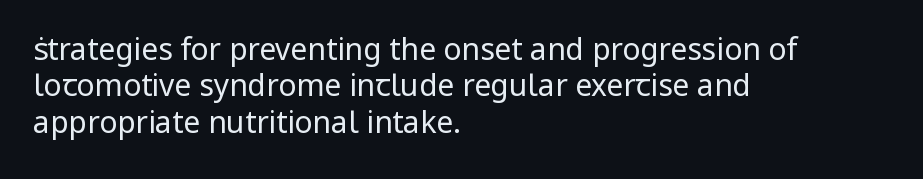
The image shows 30 px regular-weight sans-serif type, upright; set left-aligned, line spacing 1.21x, normal letter spacing, not underlined; low stroke contrast and a medium x-height.
